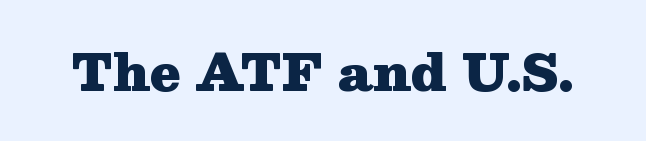
Type without underlining. The gaps between neighbouring characters are ordinary and unremarkable. This is serif lettering, the kind often seen in printed books. You could not count columns in this text — the font is proportionally spaced.
